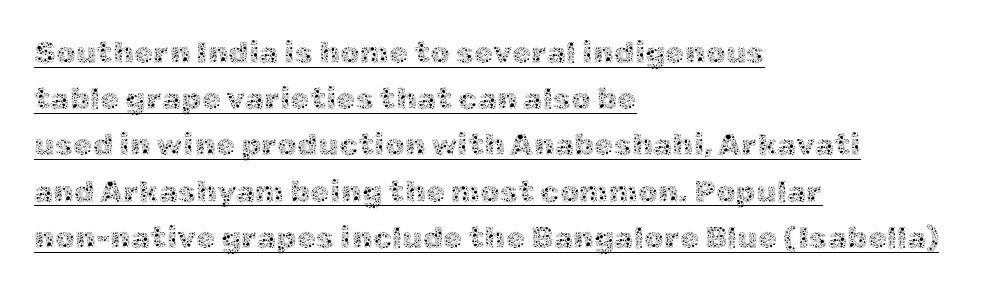
Q: Is the text bold? A: No.
Q: Is the text italic (slanted)? A: No, it is upright.
Q: Is the text underlined? A: Yes.
Q: How is the paragraph aligned? A: Left-aligned.
Q: Is the spacing between letters normal or unusually wide? A: Normal.
Q: Is the spacing between lines tight, normal or loose? A: Normal.
Q: Width (condensed, normal, or wide)? A: Normal.
Q: x-height? A: Medium.
Q: Monospaced? A: No.
